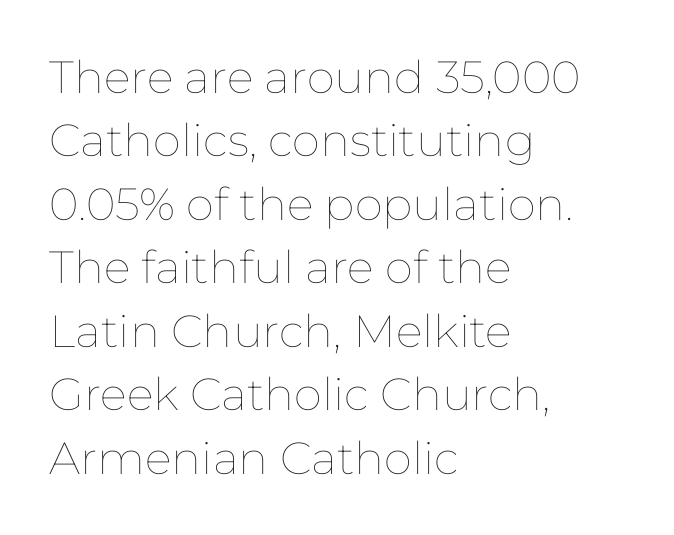
{"italic": "no", "bold": "no", "weight": "thin", "width": "normal", "stroke_contrast": "low", "x_height": "medium", "monospaced": "no", "underline": "no", "align": "left", "line_spacing": "normal", "line_spacing_ratio": 1.41, "letter_spacing": "normal", "letter_spacing_em": 0.0, "glyph_px": 45}
